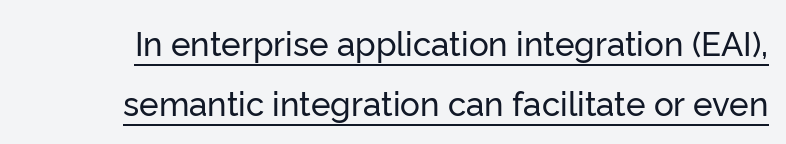
The words here are underlined. The rendering uses natural spacing where letterforms have individual widths. You could call the tracking neutral — neither tight nor loose. These lines were composed using upright roman letters. In terms of letterform style, serifs are entirely absent.
